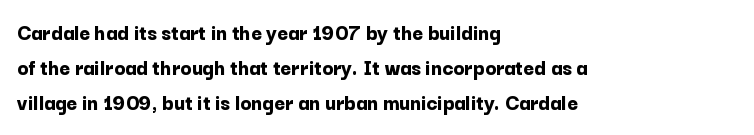
Each new line begins a customary step beneath the previous one. This rendering leaves character spacing at its baseline value. The lettering stays uniformly vertical, giving the passage a roman look. This rendering features lettering with no underline. A student would call this left alignment; a typographer would say flush left, rag right. Is the type bold? Yes — the strokes are clearly thick and heavy.
